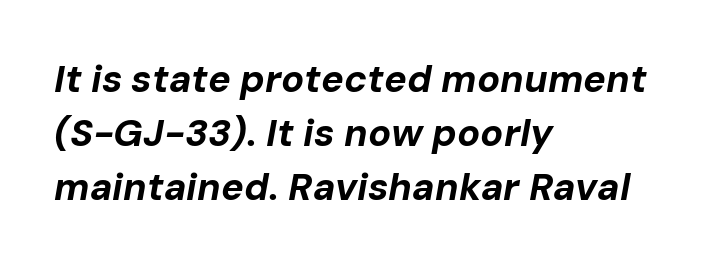
Q: Is the text bold? A: Yes.
Q: Is the text italic (slanted)? A: Yes, it leans right by about 10 degrees.
Q: Is the text underlined? A: No.
Q: How is the paragraph aligned? A: Left-aligned.
Q: Is the spacing between letters normal or unusually wide? A: Normal.
Q: Is the spacing between lines tight, normal or loose? A: Normal.
Q: Width (condensed, normal, or wide)? A: Normal.
Q: Stroke contrast? A: Low.
Q: x-height? A: Medium.
Q: Monospaced? A: No.
